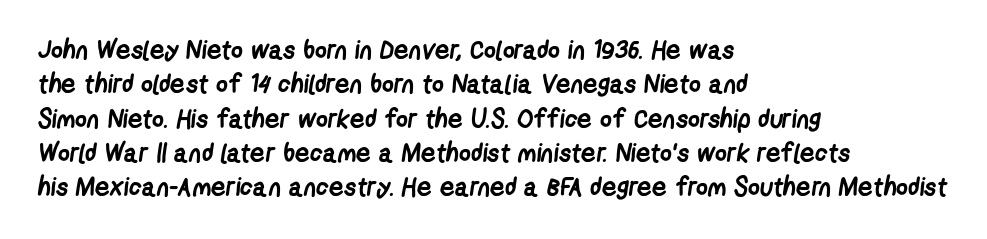
Q: Is the text bold? A: Yes.
Q: Is the text underlined? A: No.
Q: How is the paragraph aligned? A: Left-aligned.
Q: Is the spacing between letters normal or unusually wide? A: Normal.
Q: Is the spacing between lines tight, normal or loose? A: Normal.
